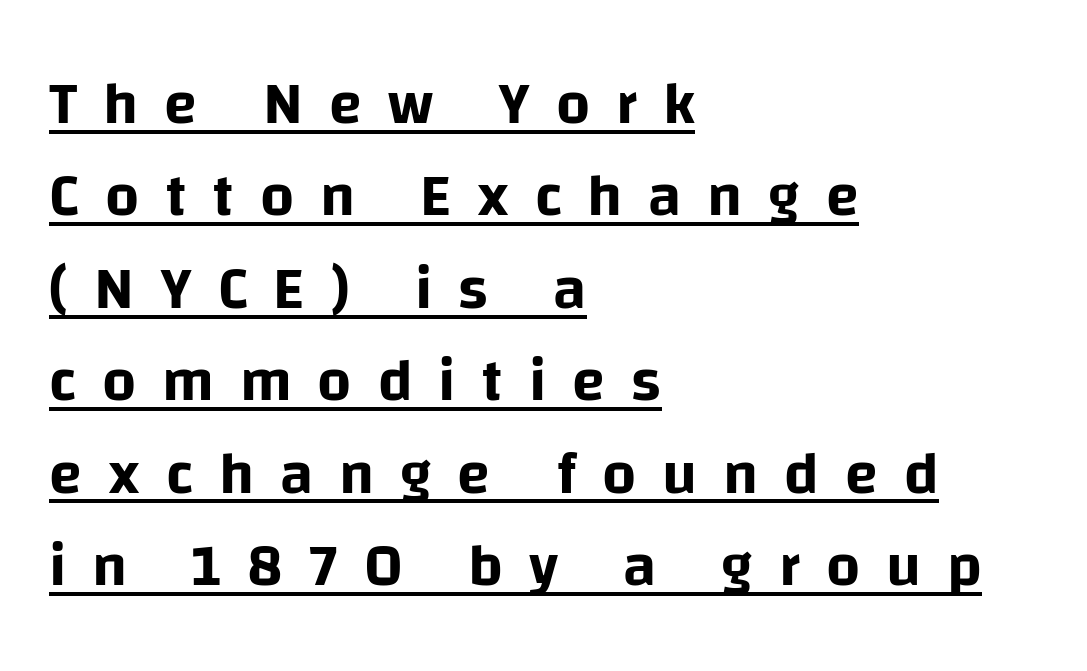
The image shows 60 px sans-serif type, upright; set left-aligned, normal line spacing (1.54x), unusually wide letter spacing (+0.43 em), underlined; low stroke contrast and a large x-height.
